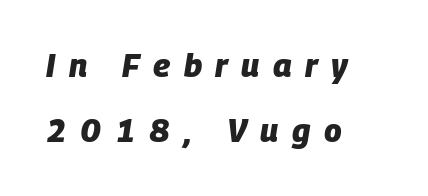
The image shows 32 px heavy type, italic (leaning right); set left-aligned, loose line spacing (2.02x), unusually wide letter spacing (+0.42 em), not underlined; low stroke contrast and a large x-height.
